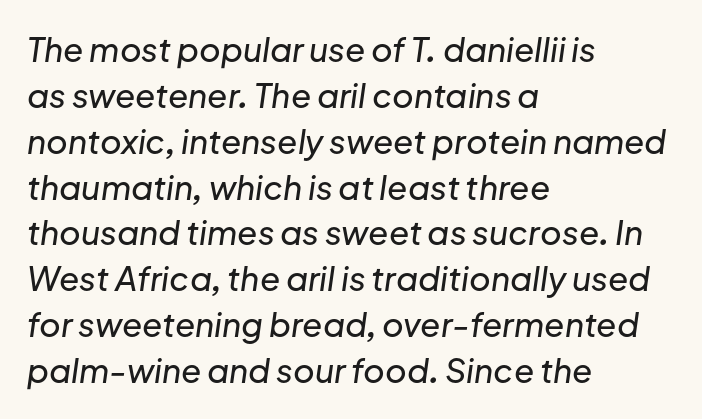
This rendering leaves character spacing at its baseline value. Every character sits at an angle, as italics do. The ragged edge is on the right, which tells us the setting is flush left. The area under the type is left untouched.
